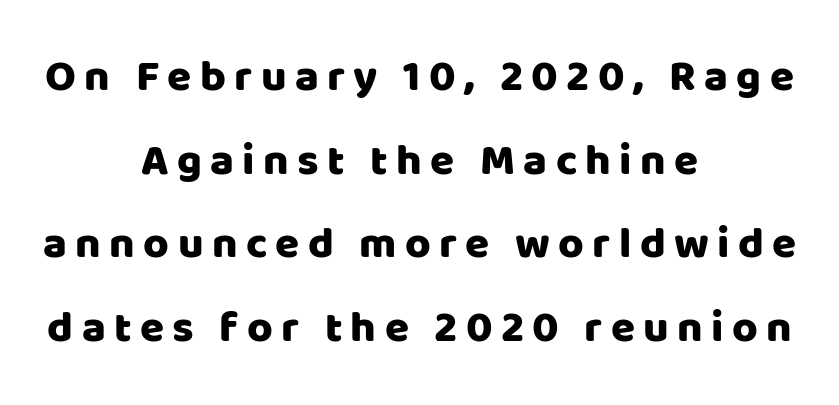
{"serif": "no", "italic": "no", "width": "normal", "stroke_contrast": "low", "x_height": "large", "monospaced": "no", "underline": "no", "align": "center", "line_spacing": "loose", "line_spacing_ratio": 1.9, "glyph_px": 44}
